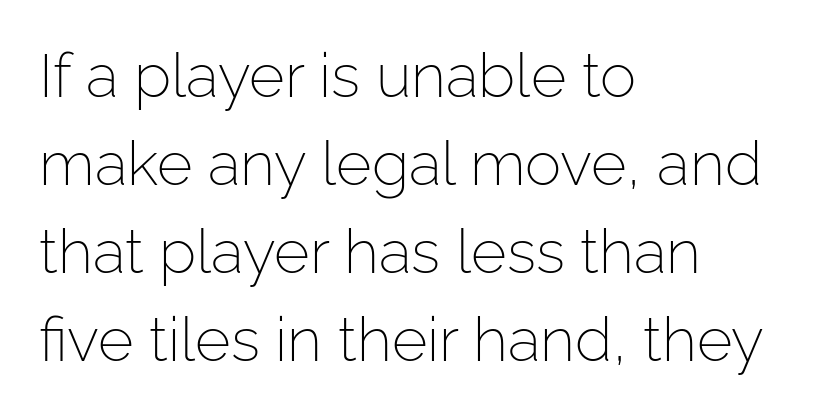
Q: Is the text bold? A: No.
Q: Is the text italic (slanted)? A: No, it is upright.
Q: Is the typeface a serif or a sans-serif typeface? A: Sans-serif.
Q: Is the text underlined? A: No.
Q: How is the paragraph aligned? A: Left-aligned.
Q: Is the spacing between letters normal or unusually wide? A: Normal.
Q: Is the spacing between lines tight, normal or loose? A: Normal.
Q: Width (condensed, normal, or wide)? A: Normal.
Q: Stroke contrast? A: Low.
Q: x-height? A: Medium.
Q: Monospaced? A: No.
